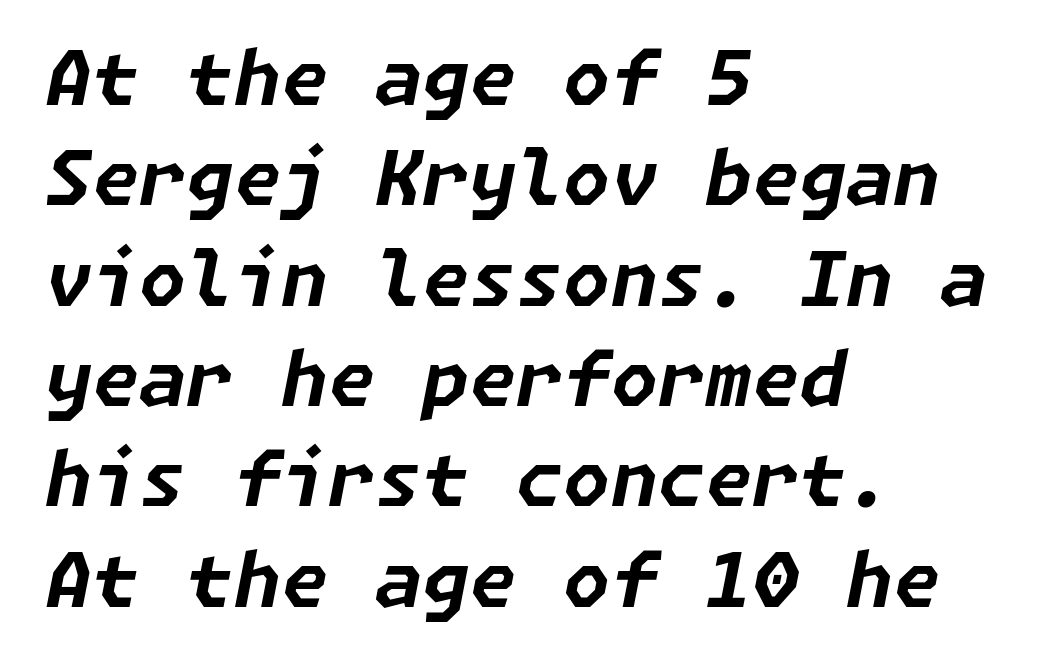
Q: Is the text bold? A: Yes.
Q: Is the text italic (slanted)? A: Yes, it leans right by about 11 degrees.
Q: Is the text underlined? A: No.
Q: How is the paragraph aligned? A: Left-aligned.
Q: Is the spacing between letters normal or unusually wide? A: Normal.
Q: Is the spacing between lines tight, normal or loose? A: Normal.
Q: Width (condensed, normal, or wide)? A: Normal.
Q: Stroke contrast? A: Low.
Q: x-height? A: Medium.
